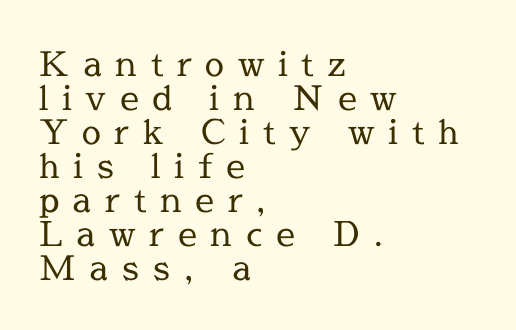
Q: Is the text bold? A: No.
Q: Is the text italic (slanted)? A: No, it is upright.
Q: Is the typeface a serif or a sans-serif typeface? A: Serif.
Q: Is the text underlined? A: No.
Q: How is the paragraph aligned? A: Left-aligned.
Q: Is the spacing between letters normal or unusually wide? A: Unusually wide.
Q: Is the spacing between lines tight, normal or loose? A: Tight.
Q: Width (condensed, normal, or wide)? A: Normal.
Q: x-height? A: Medium.
Q: Monospaced? A: No.
